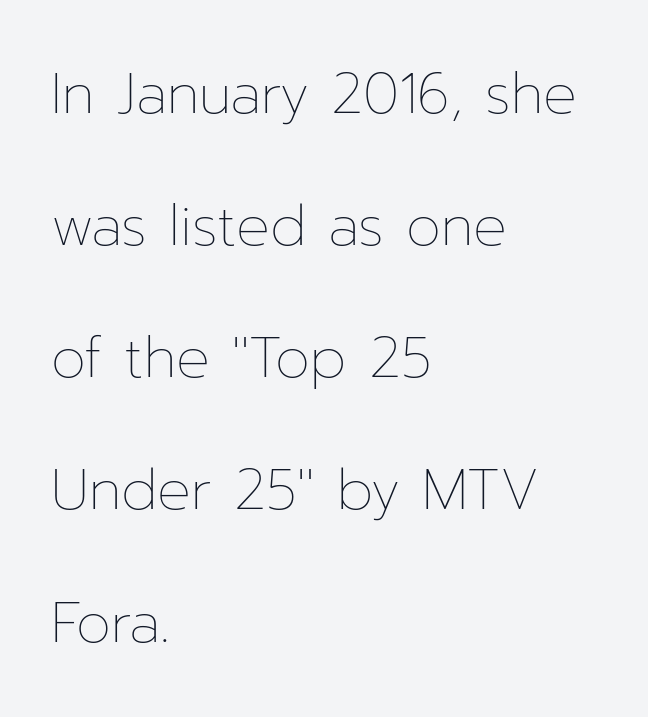
{"italic": "no", "bold": "no", "weight": "thin", "width": "normal", "stroke_contrast": "low", "x_height": "medium", "monospaced": "no", "underline": "no", "align": "left", "line_spacing": "loose", "line_spacing_ratio": 2.36, "letter_spacing": "normal", "letter_spacing_em": 0.0, "glyph_px": 56}
